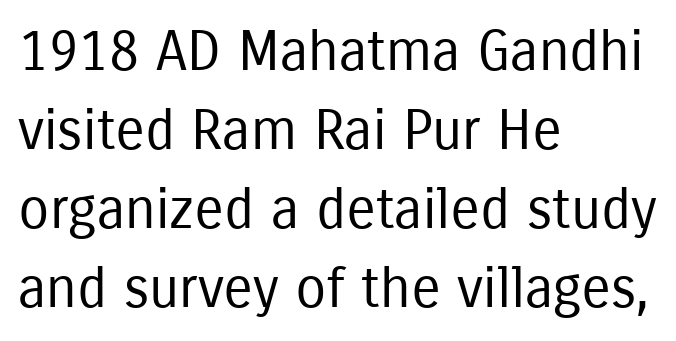
Here the designer chose a conventional face with non-uniform glyph widths. The text was rendered using a sans face with plain stroke endings. Posture: upright roman. The strokes are not fattened; the text isn't bold. The face used here is rendered with its standard letterfit.
